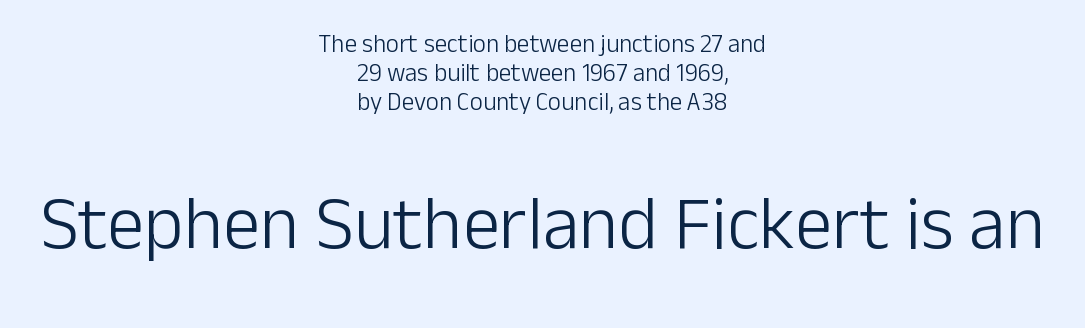
The gap between lines stays unmarked. Typeset on center — no edge is straight. The letters in the lower block stand taller than those in the block above. The letters sit at their default tracking, neither squeezed nor spread. You can tell from the bare stems that sans-serif type was used. A typesetter would call this proportional, since set widths differ per character.
